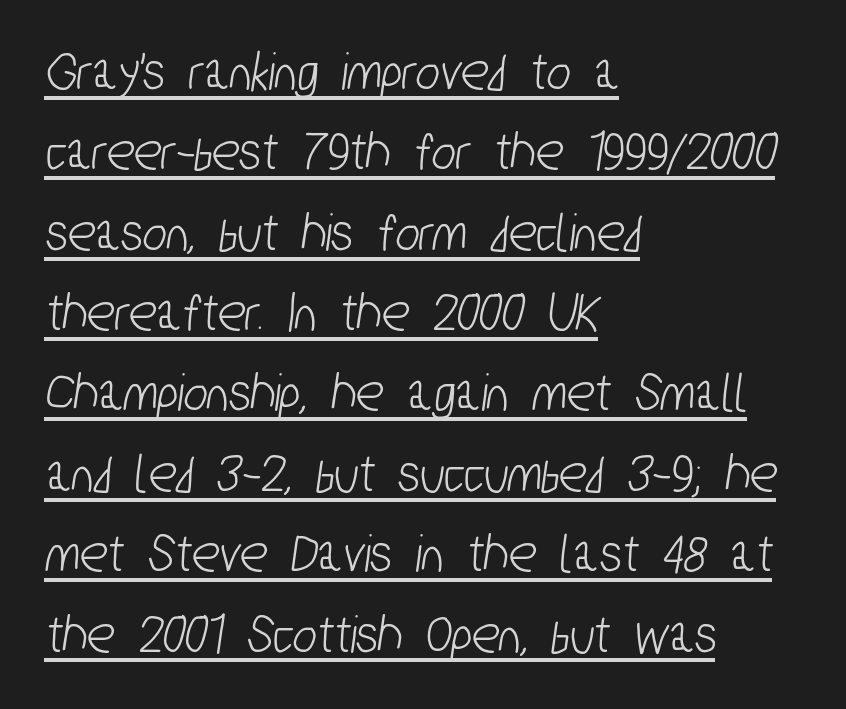
Stroke terminals: plain, sans-serif. Horizontally, the lines are justified to the leading edge only. Tracking here is standard; glyphs follow each other at the usual distance. Caption: lettering with a line underneath. Leading matches the norm, producing a regular column.
